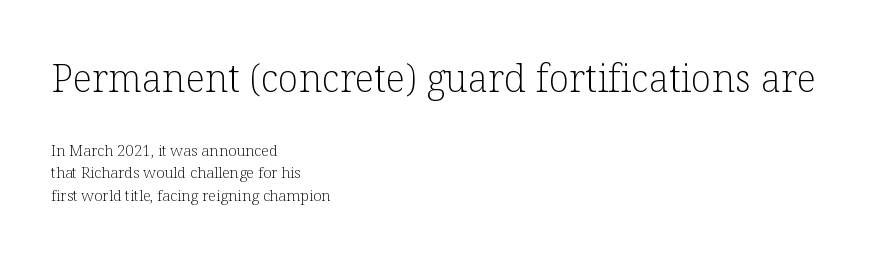
Q: Is the text bold? A: No.
Q: Is the text italic (slanted)? A: No, it is upright.
Q: Is the typeface a serif or a sans-serif typeface? A: Serif.
Q: Is the text underlined? A: No.
Q: How is the paragraph aligned? A: Left-aligned.
Q: Is the spacing between letters normal or unusually wide? A: Normal.
Q: Is the spacing between lines tight, normal or loose? A: Normal.
Q: Which block of text is set in a larger size, the first (top) or the second (bottom)? A: The first (top) one.
Q: Width (condensed, normal, or wide)? A: Normal.
Q: Stroke contrast? A: Low.
Q: x-height? A: Medium.
Q: Monospaced? A: No.
